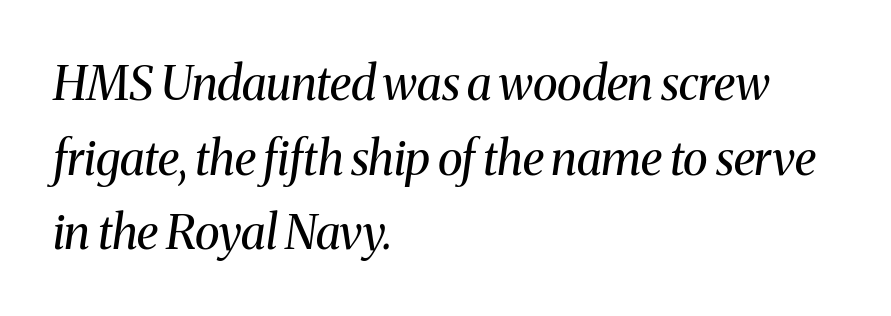
Q: Is the text bold? A: No.
Q: Is the text italic (slanted)? A: Yes, it leans right by about 8 degrees.
Q: Is the typeface a serif or a sans-serif typeface? A: Serif.
Q: Is the text underlined? A: No.
Q: How is the paragraph aligned? A: Left-aligned.
Q: Is the spacing between letters normal or unusually wide? A: Normal.
Q: Is the spacing between lines tight, normal or loose? A: Normal.
Q: Width (condensed, normal, or wide)? A: Normal.
Q: Stroke contrast? A: Medium.
Q: x-height? A: Medium.
Q: Monospaced? A: No.
